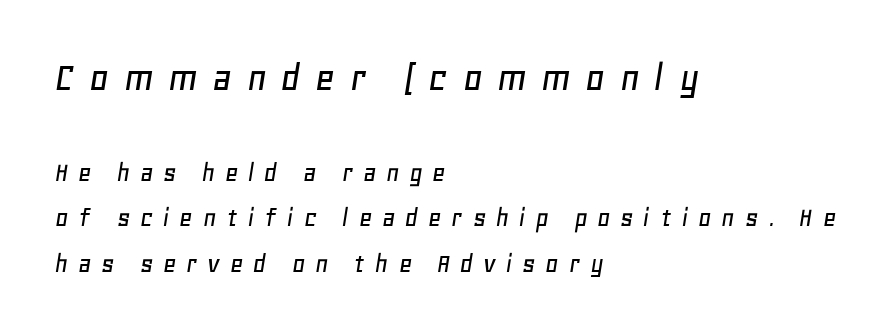
The letters in the upper block stand taller than those in the block below. Observe the wide spacing: letters keep a clear distance from each other. All the whitespace from short lines collects on the right. Quick note: italic.
